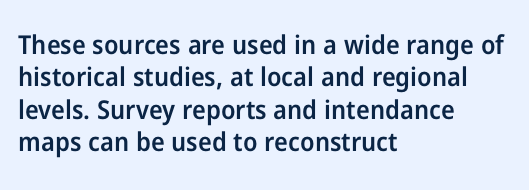
Words appear dense and cohesive because spacing is normal. On the weight axis this lands at semibold, roughly 600. The lines sit at an ordinary, default distance from one another. Any mark beneath the type? The region is blank. You can tell it's not italic because the verticals are truly vertical. The setting favours the left margin, as ordinary paragraphs usually do.
